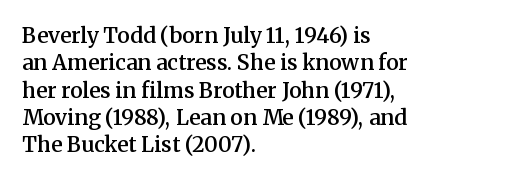
{"italic": "no", "bold": "semi", "underline": "no", "align": "left", "line_spacing": "normal", "line_spacing_ratio": 1.3, "letter_spacing": "normal", "letter_spacing_em": 0.0, "glyph_px": 21}
